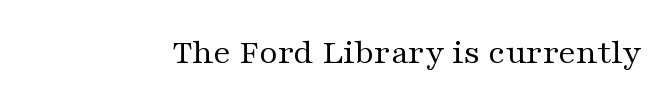
{"serif": "yes", "italic": "no", "bold": "no", "weight": "regular", "width": "wide", "stroke_contrast": "medium", "x_height": "medium", "monospaced": "no", "underline": "no", "letter_spacing": "normal", "letter_spacing_em": 0.0, "glyph_px": 36}
